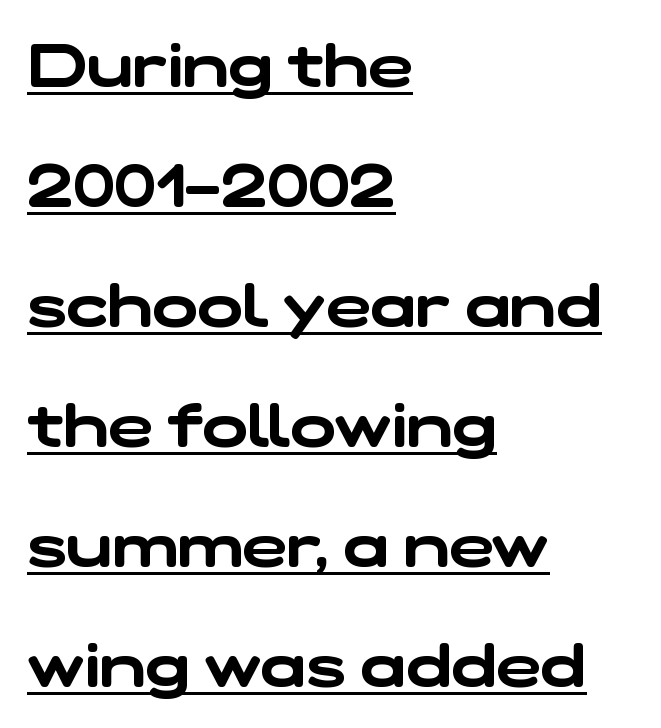
These lines stack with their left ends in a neat column. Nobody touched the tracking dial on this one. Here the designer chose a conventional face with non-uniform glyph widths. This is underlined copy, the kind a proofreader might mark for attention. Vertical spacing — loose. Stroke terminals: plain, sans-serif.
